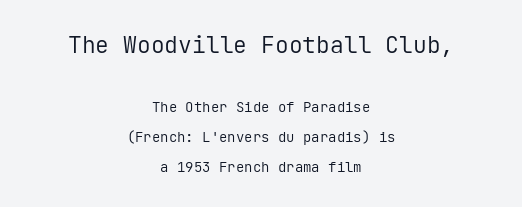
The image shows 23 px text type, upright; set centered, loose line spacing (2.15x), normal letter spacing, not underlined; the first (top) block is 1.64x larger.
